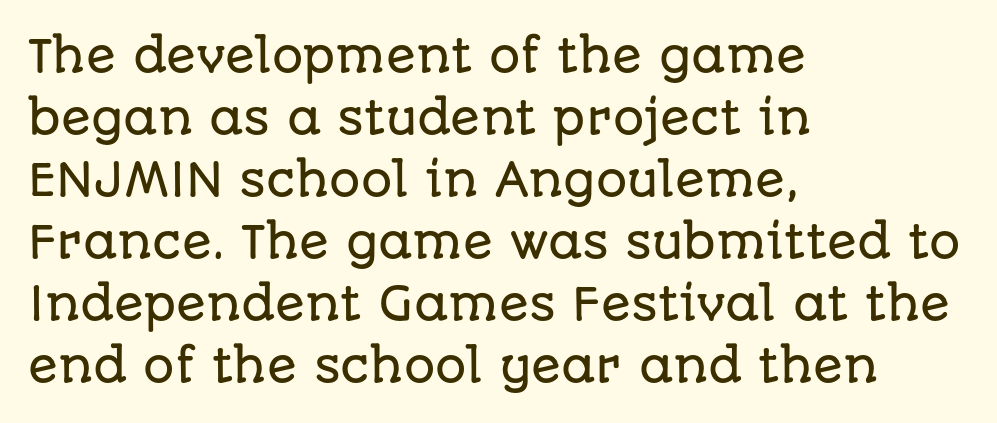
Q: Is the text italic (slanted)? A: No, it is upright.
Q: Is the typeface a serif or a sans-serif typeface? A: Sans-serif.
Q: Is the text underlined? A: No.
Q: How is the paragraph aligned? A: Left-aligned.
Q: Is the spacing between letters normal or unusually wide? A: Normal.
Q: Is the spacing between lines tight, normal or loose? A: Normal.
Q: Width (condensed, normal, or wide)? A: Normal.
Q: Stroke contrast? A: Low.
Q: x-height? A: Large.
Q: Monospaced? A: No.
